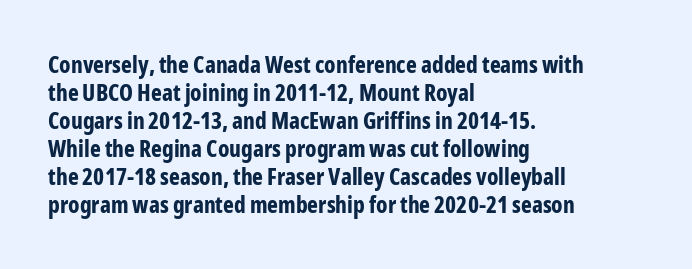
{"italic": "no", "bold": "yes", "underline": "no", "align": "left", "line_spacing_ratio": 1.22, "letter_spacing": "normal", "letter_spacing_em": 0.0, "glyph_px": 23}
